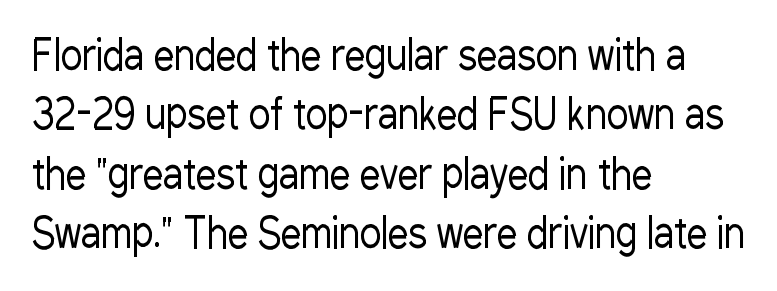
The image shows 41 px regular-weight, condensed sans-serif type, upright; set left-aligned, normal line spacing (1.45x), normal letter spacing, not underlined; low stroke contrast and a medium x-height.
